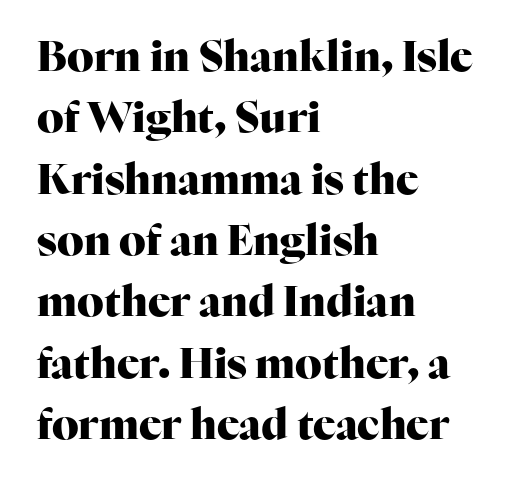
{"serif": "yes", "italic": "no", "bold": "yes", "weight": "heavy", "width": "normal", "stroke_contrast": "high", "x_height": "medium", "monospaced": "no", "underline": "no", "align": "left", "line_spacing": "normal", "line_spacing_ratio": 1.46, "letter_spacing": "normal", "letter_spacing_em": 0.0, "glyph_px": 42}
